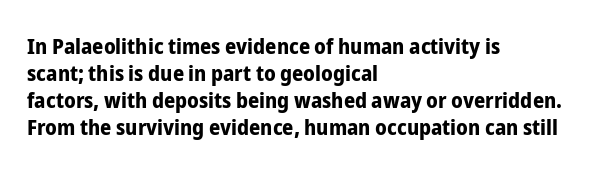
The image shows 22 px bold type, upright; set left-aligned, line spacing 1.23x, normal letter spacing, not underlined.
